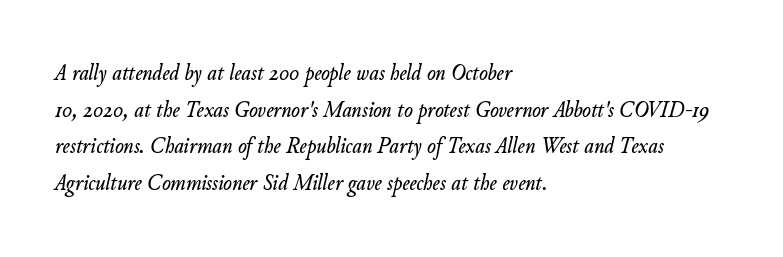
The image shows 23 px text type, italic (leaning right); set left-aligned, normal line spacing (1.59x), normal letter spacing, not underlined.
